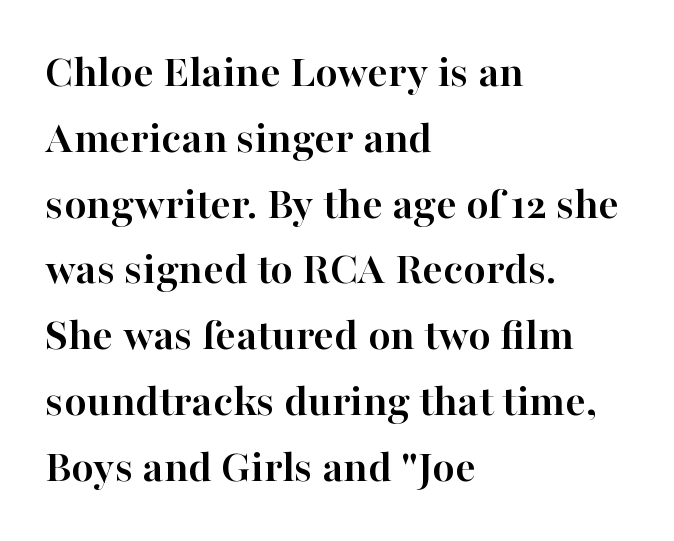
{"serif": "yes", "italic": "no", "bold": "yes", "weight": "semibold", "width": "normal", "stroke_contrast": "high", "x_height": "medium", "monospaced": "no", "underline": "no", "align": "left", "line_spacing": "normal", "line_spacing_ratio": 1.43, "letter_spacing": "normal", "letter_spacing_em": 0.0, "glyph_px": 46}
